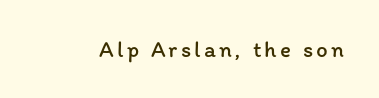
Honestly, there is no underline to notice here at all. This is roman type, the default non-slanted kind. Weight: not bold — regular or lighter.
